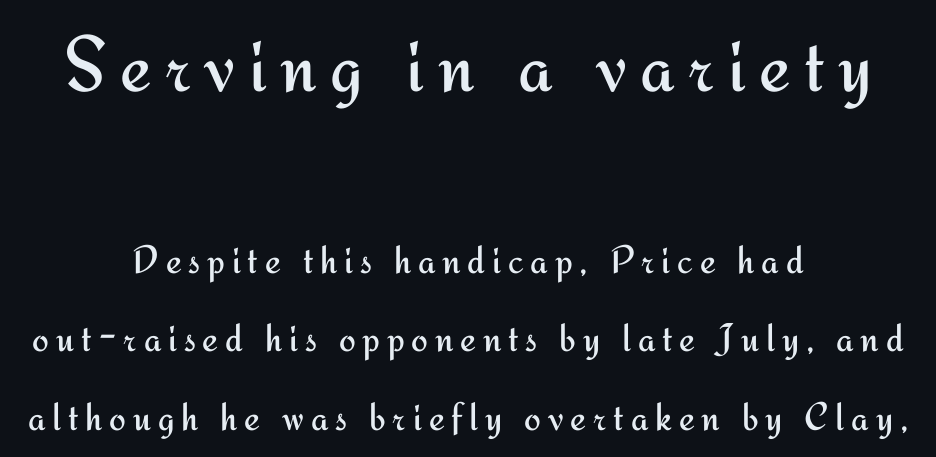
In terms of leading, this rendering errs on the spacious side. Proportional: the letters do not fall into vertical columns. Scale decreases going downward across the two blocks. Each row of text sits above clean, open space.
